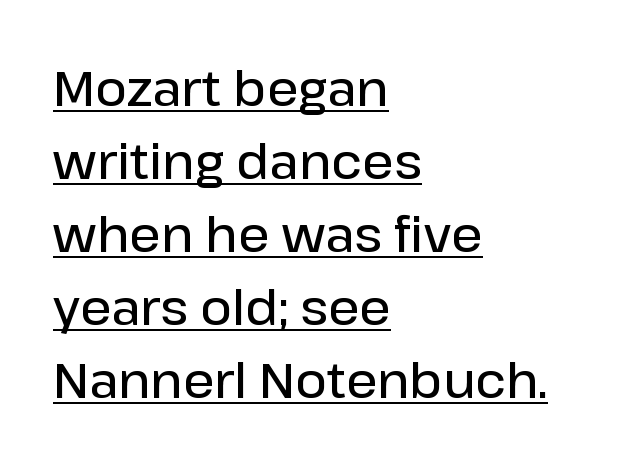
Q: Is the text bold? A: Semi-bold.
Q: Is the text italic (slanted)? A: No, it is upright.
Q: Is the typeface a serif or a sans-serif typeface? A: Sans-serif.
Q: Is the text underlined? A: Yes.
Q: How is the paragraph aligned? A: Left-aligned.
Q: Is the spacing between letters normal or unusually wide? A: Normal.
Q: Is the spacing between lines tight, normal or loose? A: Normal.
Q: Width (condensed, normal, or wide)? A: Normal.
Q: Stroke contrast? A: Low.
Q: x-height? A: Medium.
Q: Monospaced? A: No.
